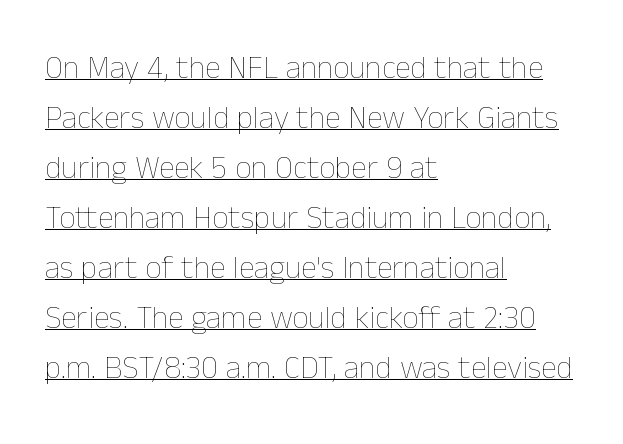
Q: Is the text bold? A: No.
Q: Is the text italic (slanted)? A: No, it is upright.
Q: Is the text underlined? A: Yes.
Q: How is the paragraph aligned? A: Left-aligned.
Q: Is the spacing between letters normal or unusually wide? A: Normal.
Q: Is the spacing between lines tight, normal or loose? A: Normal.
Q: Width (condensed, normal, or wide)? A: Normal.
Q: Stroke contrast? A: Low.
Q: x-height? A: Medium.
Q: Monospaced? A: No.
